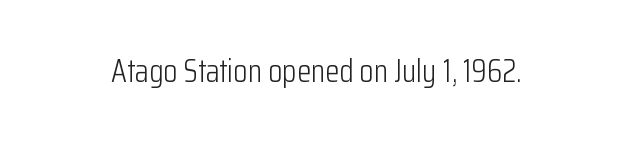
Descender tails drop into unmarked territory. Font category for this specimen: sans-serif. If you drew a line through each stem, it would be perfectly vertical. Nothing unusual about the tracking: characters are spaced as the font intends.
